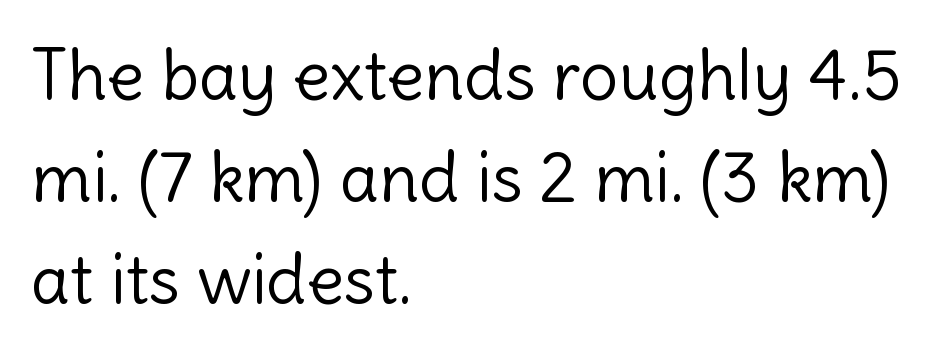
This rendering features lettering with no underline. Character widths vary here, with narrow letters taking less room than wide ones. The weight tops out at a normal text grade. Where is the straight margin? On the left. Leading: standard. The designer went with a sans here, leaving each stem footless.
